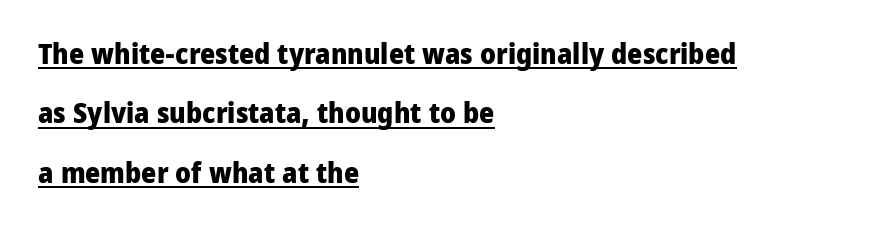
{"serif": "no", "italic": "no", "bold": "yes", "weight": "heavy", "width": "normal", "stroke_contrast": "low", "x_height": "medium", "monospaced": "no", "underline": "yes", "align": "left", "line_spacing": "loose", "line_spacing_ratio": 2.05, "letter_spacing": "normal", "letter_spacing_em": 0.0, "glyph_px": 29}
